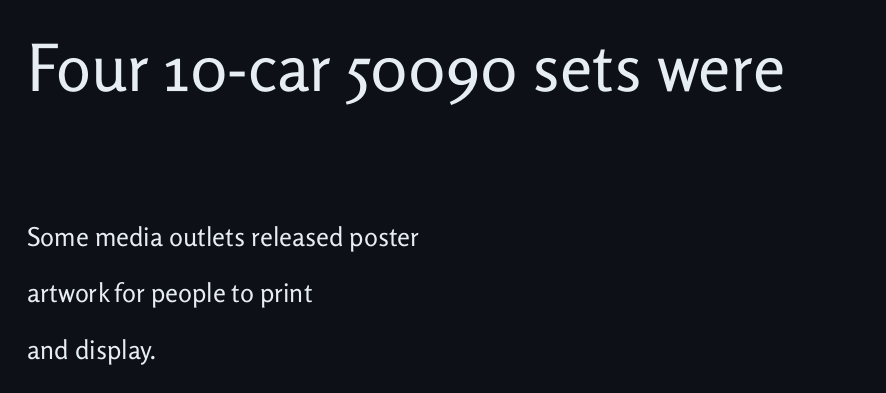
{"serif": "no", "italic": "no", "bold": "no", "weight": "regular", "width": "normal", "stroke_contrast": "low", "x_height": "medium", "monospaced": "no", "underline": "no", "align": "left", "line_spacing": "loose", "line_spacing_ratio": 2.17, "letter_spacing": "normal", "letter_spacing_em": 0.0, "larger_block": "first", "size_ratio": 2.5, "glyph_px": 65}
